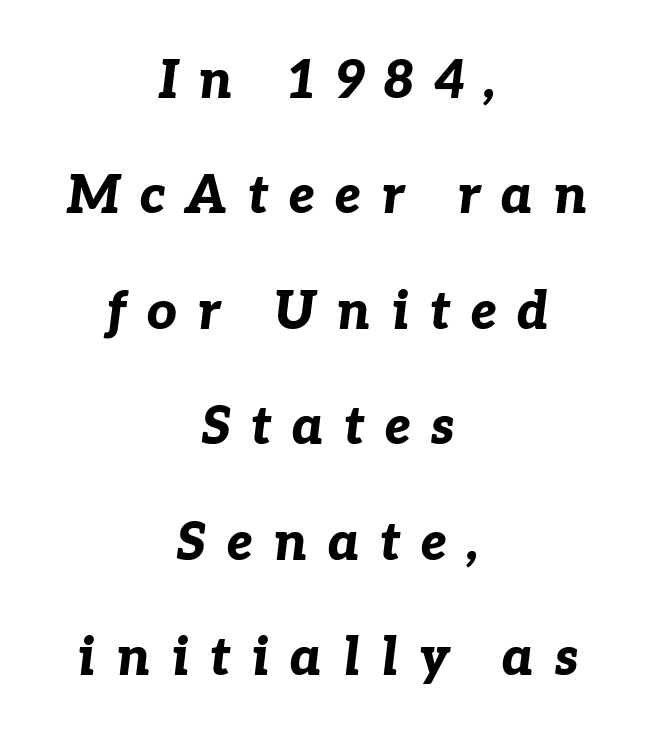
Q: Is the text bold? A: Yes.
Q: Is the text italic (slanted)? A: Yes, it leans right by about 7 degrees.
Q: Is the text underlined? A: No.
Q: How is the paragraph aligned? A: Centered.
Q: Is the spacing between letters normal or unusually wide? A: Unusually wide.
Q: Is the spacing between lines tight, normal or loose? A: Loose.
Q: Width (condensed, normal, or wide)? A: Normal.
Q: Stroke contrast? A: Low.
Q: x-height? A: Medium.
Q: Monospaced? A: No.
